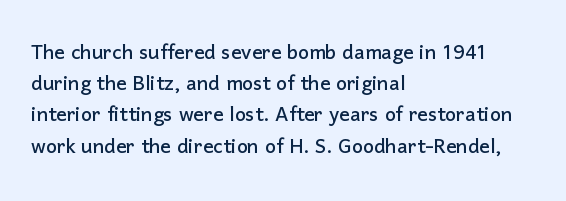
The passage is arranged the way most books set body copy — flush left. This is the regular roman posture of the typeface. The rendering keeps characters at their native spacing. Honestly, there is no underline to notice here at all.
